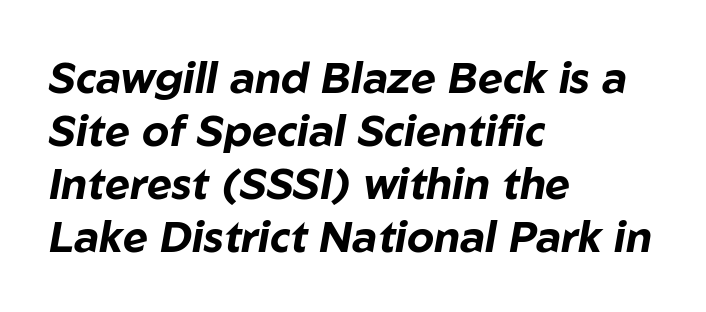
{"italic": "yes", "lean": "right", "slant_degrees": 10, "bold": "yes", "weight": "bold", "width": "normal", "stroke_contrast": "low", "x_height": "medium", "monospaced": "no", "underline": "no", "align": "left", "line_spacing_ratio": 1.23, "letter_spacing": "normal", "letter_spacing_em": 0.0, "glyph_px": 43}
